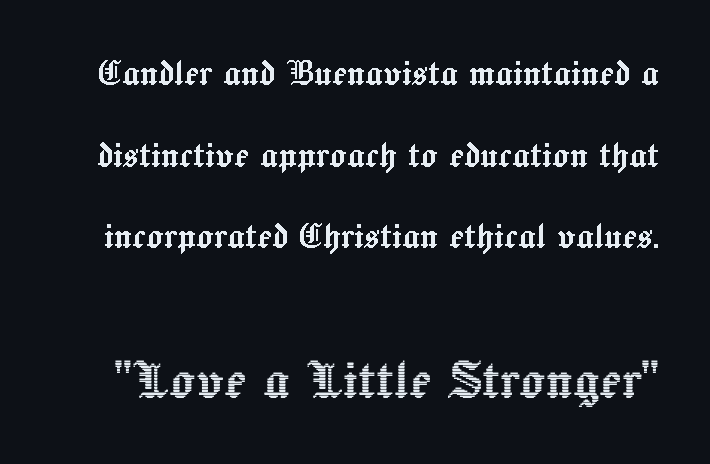
Q: Is the text italic (slanted)? A: No, it is upright.
Q: Is the text underlined? A: No.
Q: Is the spacing between letters normal or unusually wide? A: Normal.
Q: Is the spacing between lines tight, normal or loose? A: Loose.
Q: Which block of text is set in a larger size, the first (top) or the second (bottom)? A: The second (bottom) one.
Q: Width (condensed, normal, or wide)? A: Normal.
Q: x-height? A: Medium.
Q: Monospaced? A: No.
